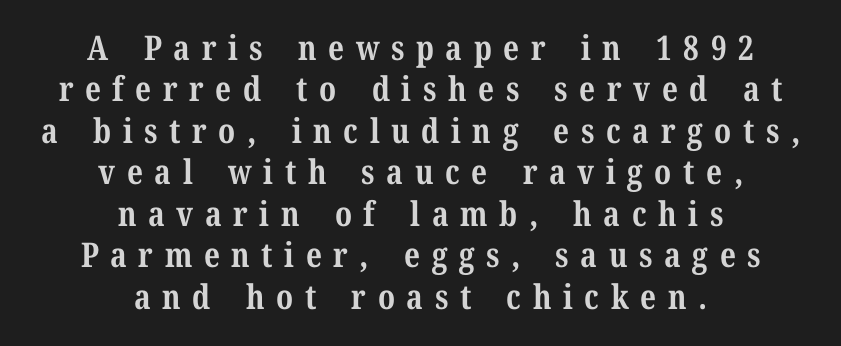
Substantial extra tracking has been applied to these lines. In terms of posture, this sample is upright. Each glyph is drawn with heavy, bold strokes. Centered paragraph, ragged on both sides. Do the characters align in a grid? No, the font is proportional. Check where the strokes stop: tiny serifs finish them off.
